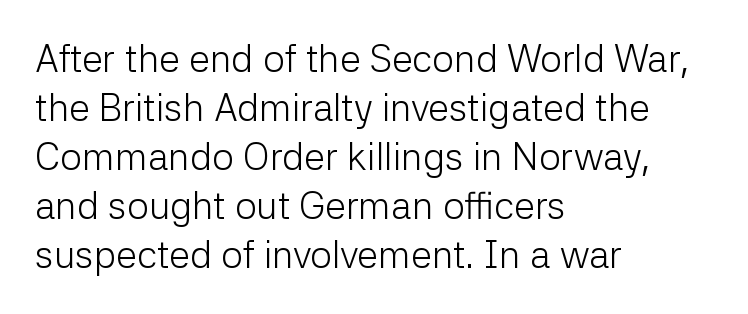
{"serif": "no", "italic": "no", "bold": "no", "weight": "light", "width": "normal", "stroke_contrast": "low", "x_height": "medium", "monospaced": "no", "underline": "no", "align": "left", "line_spacing": "normal", "line_spacing_ratio": 1.29, "letter_spacing": "normal", "letter_spacing_em": 0.0, "glyph_px": 38}
